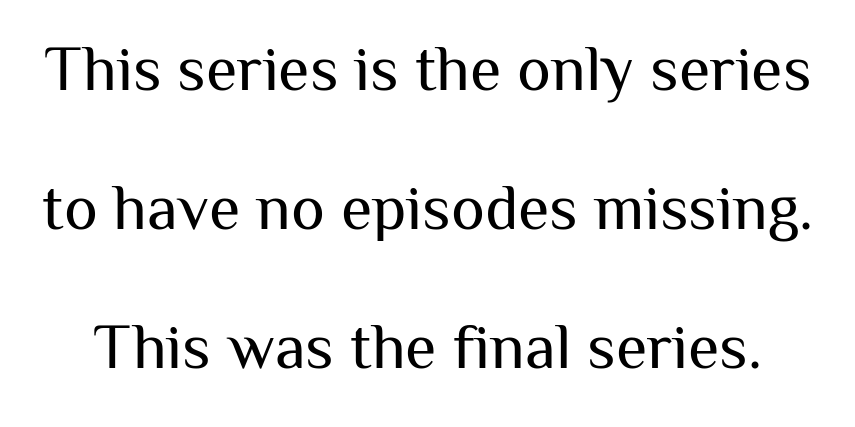
{"serif": "no", "italic": "no", "bold": "no", "weight": "regular", "width": "normal", "stroke_contrast": "medium", "x_height": "medium", "monospaced": "no", "underline": "no", "line_spacing": "loose", "line_spacing_ratio": 2.17, "letter_spacing": "normal", "letter_spacing_em": 0.0, "glyph_px": 64}
